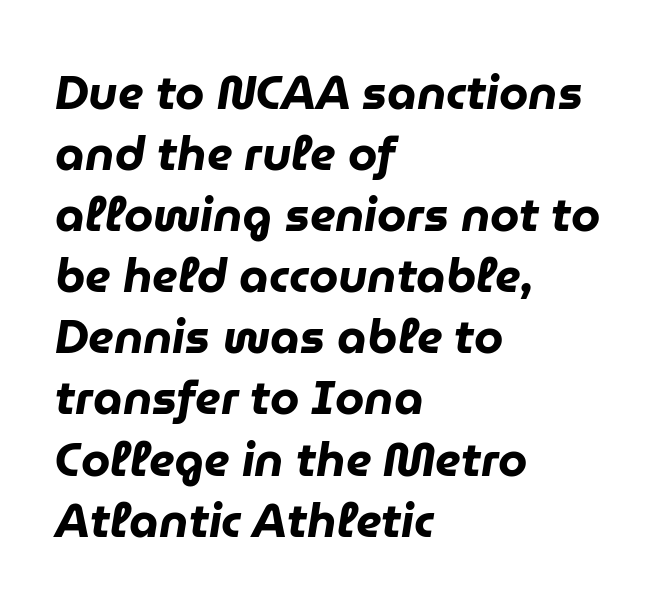
Tracking value appears to be zero — textbook default spacing. Bold? Absolutely — the strokes are thick and heavy. A student would call this left alignment; a typographer would say flush left, rag right. A typesetter would call this proportional, since set widths differ per character. The baseline area is clear.
